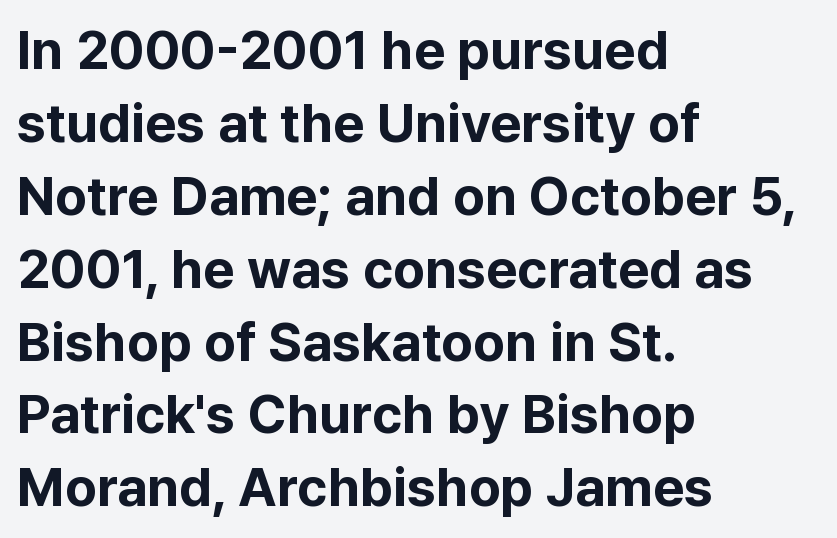
Each letter keeps its own natural width here, so spacing adapts to shape. Italic: no, the glyphs are upright roman. Spacing between characters is what you'd get straight out of the box. Notice how descenders clear the ascenders below comfortably — that's standard leading. Type without underlining.
